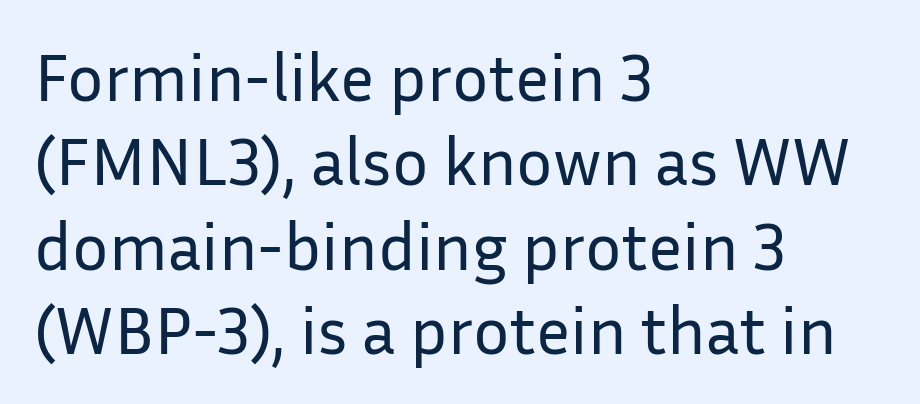
This reads as an unemphasized weight, regular at the heaviest. The type sits square on the baseline with zero lean. Check where the strokes stop: nothing finishes them off — pure sans. No word sits above an underline. Looks like regular typesetting: each glyph gets only the width it needs. The compositor pushed each line to the left boundary.
